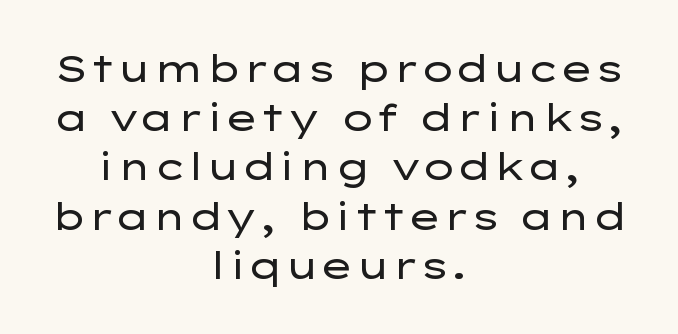
Q: Is the text bold? A: No.
Q: Is the text italic (slanted)? A: No, it is upright.
Q: Is the typeface a serif or a sans-serif typeface? A: Sans-serif.
Q: Is the text underlined? A: No.
Q: How is the paragraph aligned? A: Centered.
Q: Is the spacing between letters normal or unusually wide? A: Normal.
Q: Is the spacing between lines tight, normal or loose? A: Normal.
Q: Width (condensed, normal, or wide)? A: Wide.
Q: Stroke contrast? A: Low.
Q: x-height? A: Medium.
Q: Monospaced? A: No.
